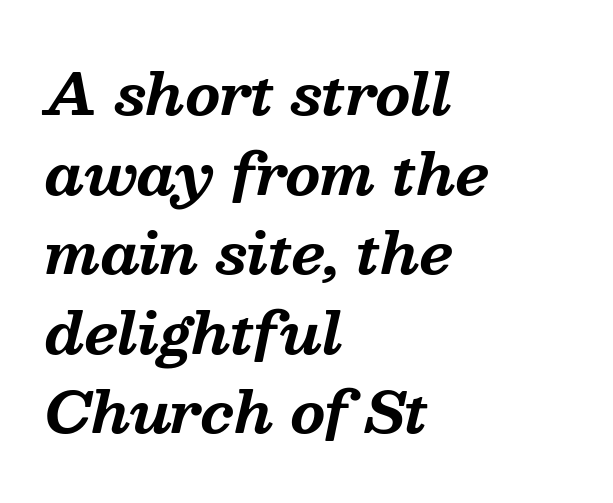
The image shows 56 px bold serif type, italic (leaning right); set left-aligned, normal line spacing (1.42x), normal letter spacing, not underlined; medium stroke contrast and a medium x-height.
